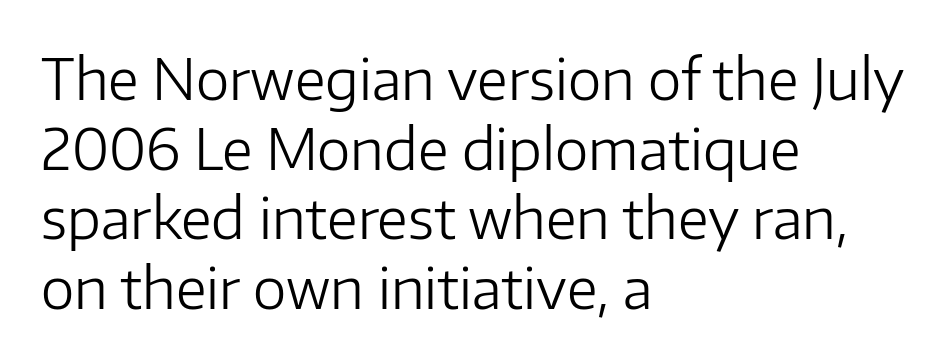
The image shows 57 px light sans-serif type, upright; set left-aligned, line spacing 1.22x, normal letter spacing, not underlined; low stroke contrast and a medium x-height.
